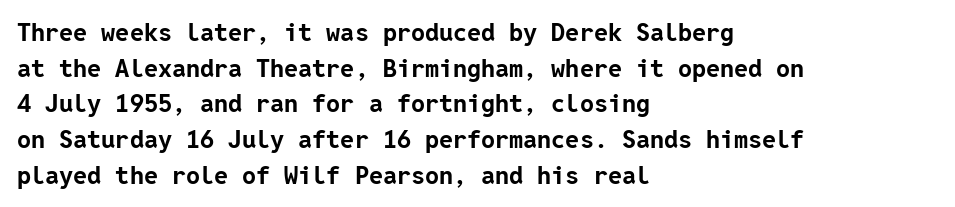
The image shows 25 px bold type, upright; set left-aligned, normal line spacing (1.43x), normal letter spacing, not underlined.
